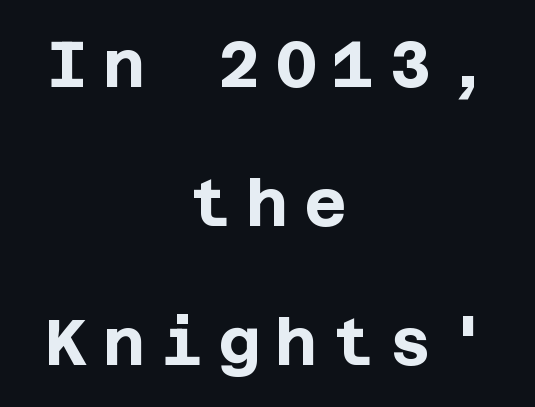
Q: Is the text bold? A: Yes.
Q: Is the text italic (slanted)? A: No, it is upright.
Q: Is the typeface a serif or a sans-serif typeface? A: Sans-serif.
Q: Is the text underlined? A: No.
Q: How is the paragraph aligned? A: Centered.
Q: Is the spacing between letters normal or unusually wide? A: Unusually wide.
Q: Is the spacing between lines tight, normal or loose? A: Loose.
Q: Width (condensed, normal, or wide)? A: Normal.
Q: Stroke contrast? A: Low.
Q: x-height? A: Large.
